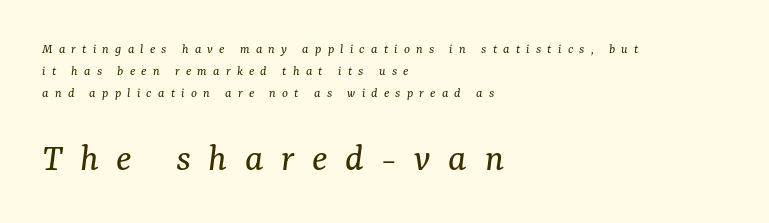
Do the characters align in a grid? No, the font is proportional. Observe the wide spacing: letters keep a clear distance from each other. Decoration check: the copy has no underline. The emphasis by scale lands on block number two, below.
